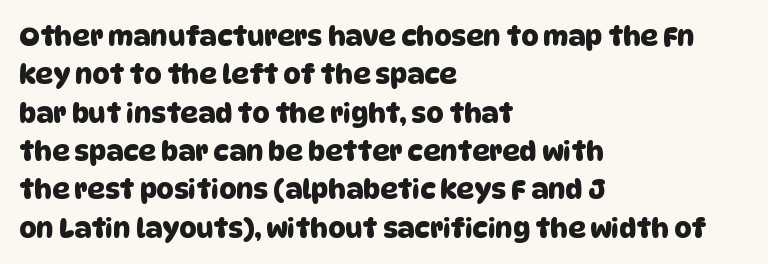
The image shows 27 px text type; set left-aligned, normal line spacing (1.42x), normal letter spacing, not underlined.
